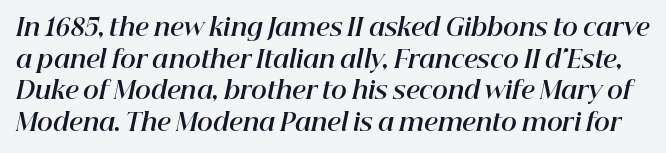
This rendering leaves character spacing at its baseline value. Emphasis-style slanted type is in use. Does the leading feel generous? No, just average. Nobody drew a line under any word here. Heavy-handed strokes throughout: this text is bold.
